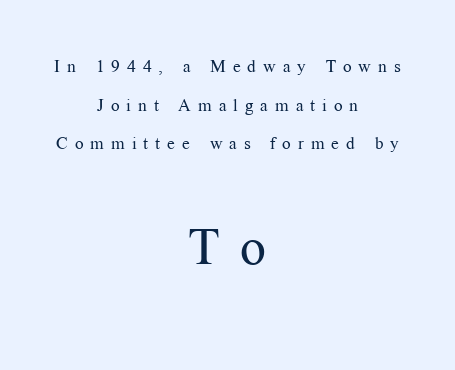
Tracking value appears strongly positive — letters spread wide. Weight: in the light-to-regular range. Character size in the trailing block exceeds that of the leading block. Rule under the text: the space is simply empty. Character widths vary here, with narrow letters taking less room than wide ones. Regarding leading, the lines here are spaced well apart.
